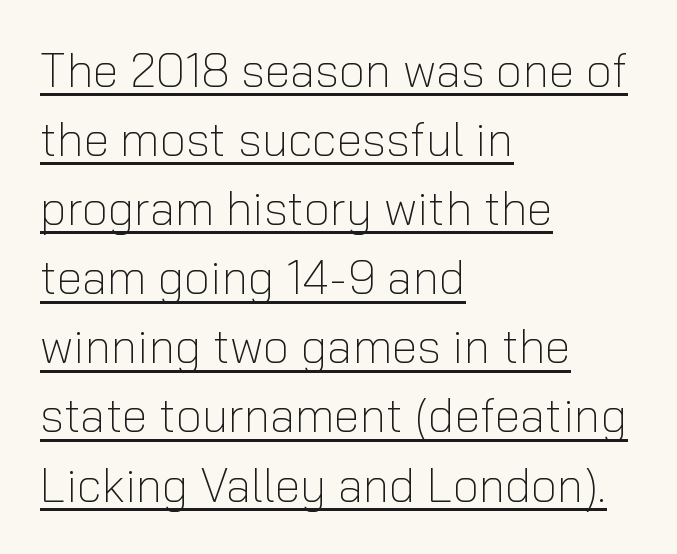
If you drew a ruler down the left edge, every line would touch it. Is the letter spacing exaggerated? No — it looks like the ordinary default. This sample uses an upright cut, with every glyph sitting square on the baseline. Every word sits above its own underline. One glance says typical: line gaps are just what's usual. Unbolded letterforms with no extra heft.
